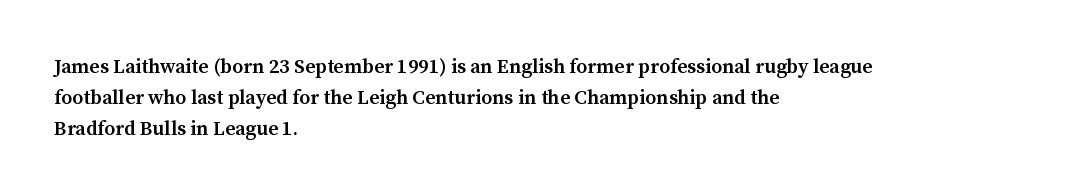
The image shows 20 px text type, upright; set left-aligned, normal line spacing (1.54x), normal letter spacing, not underlined.
